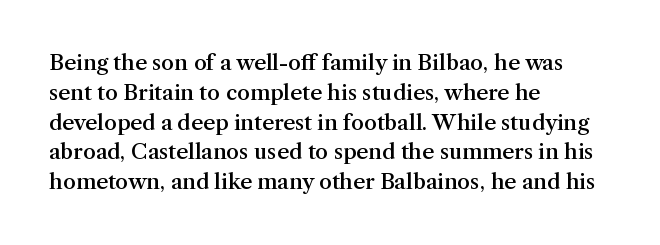
Q: Is the text bold? A: Semi-bold.
Q: Is the text italic (slanted)? A: No, it is upright.
Q: Is the text underlined? A: No.
Q: How is the paragraph aligned? A: Left-aligned.
Q: Is the spacing between letters normal or unusually wide? A: Normal.
Q: Is the spacing between lines tight, normal or loose? A: Normal.
